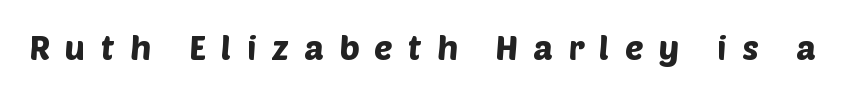
The image shows 34 px sans-serif type; set unusually wide letter spacing (+0.45 em), not underlined; low stroke contrast and a large x-height.
